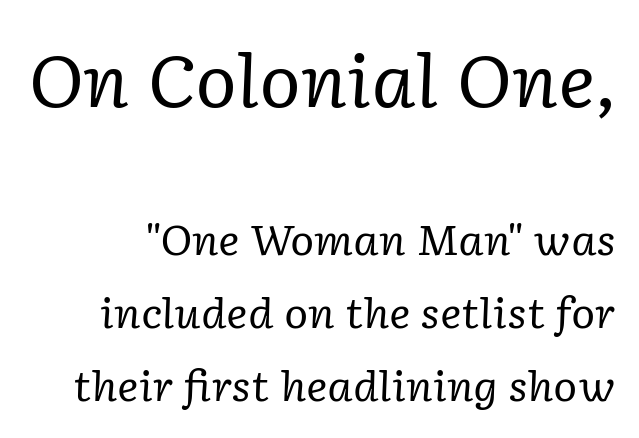
The image shows 71 px regular-weight serif type, italic (leaning right); set line spacing 1.78x, normal letter spacing, not underlined; the first (top) block is 1.73x larger; low stroke contrast and a medium x-height.
